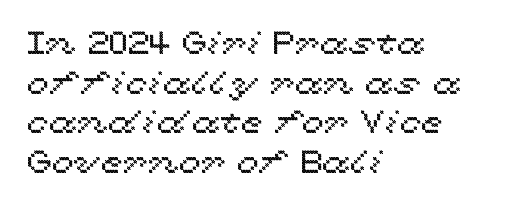
You could call the tracking neutral — neither tight nor loose. The area under the type is left untouched. The rendering uses natural spacing where letterforms have individual widths. Teacher's note: observe the even left margin — that is flush-left alignment.
